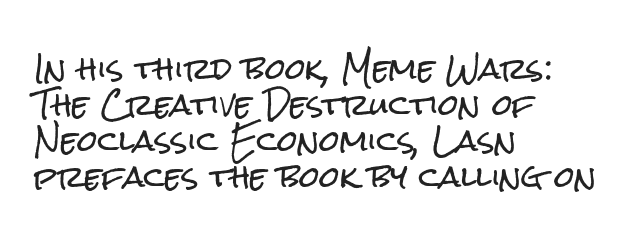
Q: Is the text italic (slanted)? A: No, it is upright.
Q: Is the typeface a serif or a sans-serif typeface? A: Sans-serif.
Q: Is the text underlined? A: No.
Q: How is the paragraph aligned? A: Left-aligned.
Q: Is the spacing between letters normal or unusually wide? A: Normal.
Q: Width (condensed, normal, or wide)? A: Condensed.
Q: Stroke contrast? A: Low.
Q: x-height? A: Medium.
Q: Monospaced? A: No.
